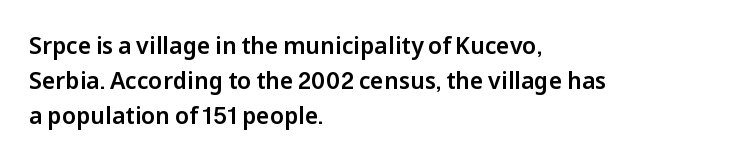
Q: Is the text italic (slanted)? A: No, it is upright.
Q: Is the text underlined? A: No.
Q: How is the paragraph aligned? A: Left-aligned.
Q: Is the spacing between letters normal or unusually wide? A: Normal.
Q: Is the spacing between lines tight, normal or loose? A: Normal.
